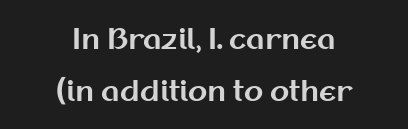
{"serif": "no", "italic": "no", "bold": "yes", "weight": "bold", "width": "normal", "stroke_contrast": "medium", "x_height": "medium", "monospaced": "no", "underline": "no", "align": "center", "line_spacing_ratio": 1.84, "letter_spacing": "normal", "letter_spacing_em": 0.0, "glyph_px": 28}
